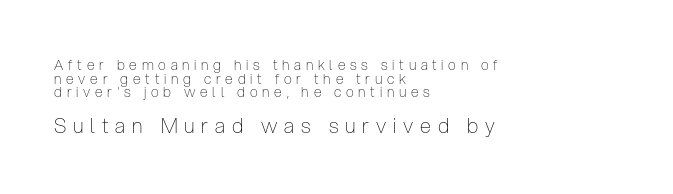
The image shows 20 px text type, upright; set left-aligned, tight line spacing (0.97x), unusually wide letter spacing (+0.34 em), not underlined; the second (bottom) block is 1.43x larger.
